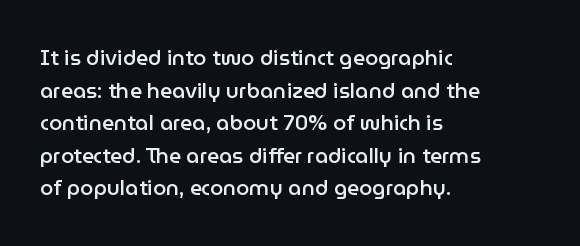
{"italic": "no", "bold": "semi", "underline": "no", "align": "left", "line_spacing": "normal", "line_spacing_ratio": 1.55, "letter_spacing": "normal", "letter_spacing_em": 0.0, "glyph_px": 21}
